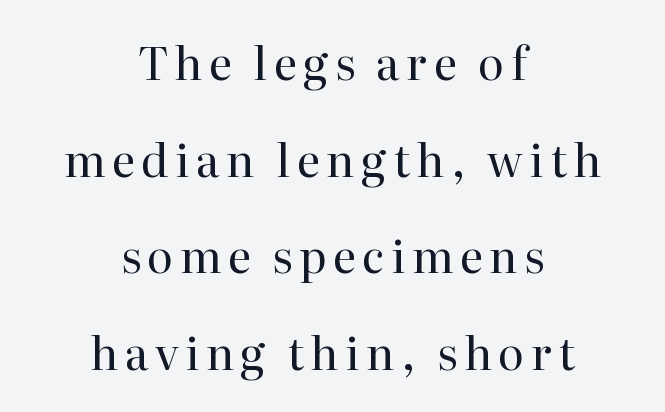
Q: Is the text bold? A: No.
Q: Is the text italic (slanted)? A: No, it is upright.
Q: Is the typeface a serif or a sans-serif typeface? A: Serif.
Q: Is the text underlined? A: No.
Q: How is the paragraph aligned? A: Centered.
Q: Is the spacing between lines tight, normal or loose? A: Loose.
Q: Width (condensed, normal, or wide)? A: Normal.
Q: Stroke contrast? A: High.
Q: x-height? A: Medium.
Q: Monospaced? A: No.
